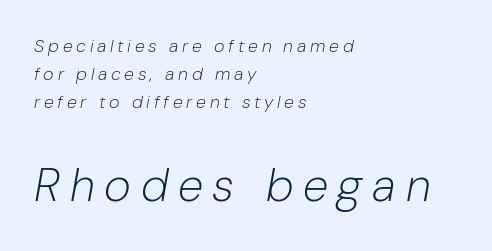
Students, observe: this is what conventionally led text looks like. Two sizes are in play, and the larger belongs to the second block. Quick note: italic. Is this a fixed-width face? No — the glyphs have proportional, varying widths. Each stroke keeps to a modest, everyday thickness or less. The text block is weighted toward the left margin, trailing off unevenly rightward.
